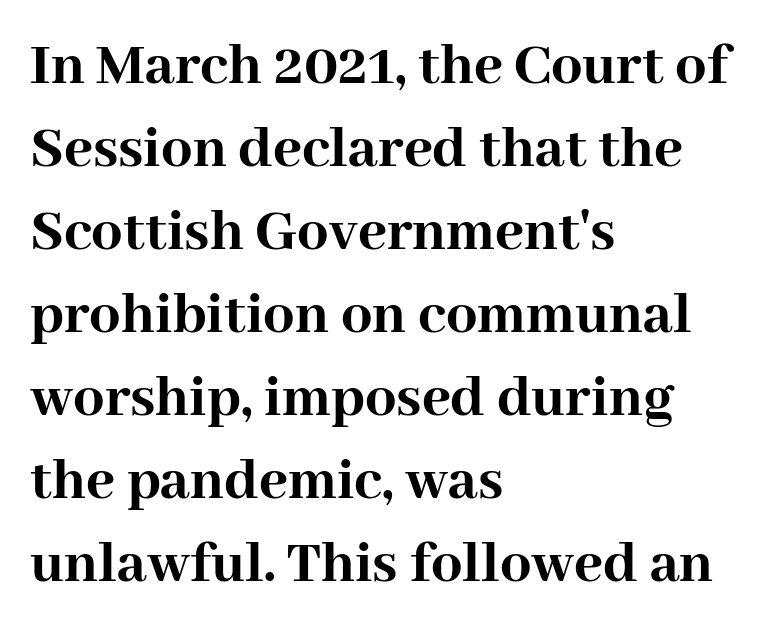
{"serif": "yes", "italic": "no", "bold": "yes", "weight": "semibold", "width": "normal", "stroke_contrast": "high", "x_height": "medium", "monospaced": "no", "underline": "no", "align": "left", "line_spacing": "normal", "line_spacing_ratio": 1.34, "letter_spacing": "normal", "letter_spacing_em": 0.0, "glyph_px": 62}
